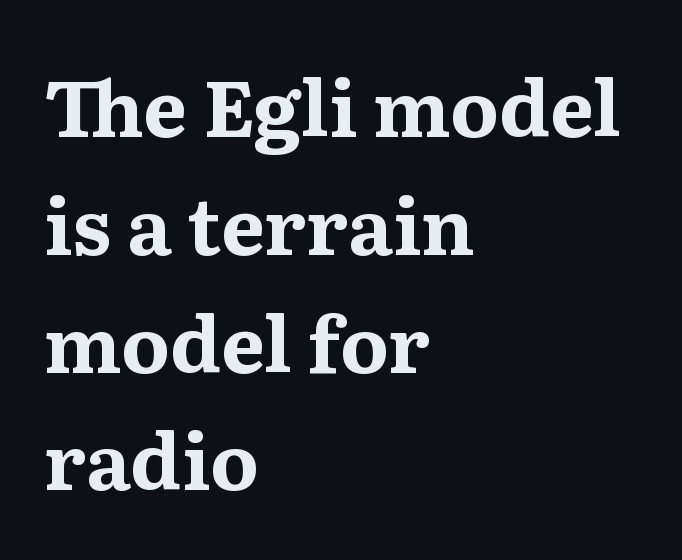
This sample is left-justified, so line endings fall wherever the words run out. The baseline area is clear. Every stem runs plumb, perpendicular to the baseline. Set as a true bold cut, around the 700 mark.
